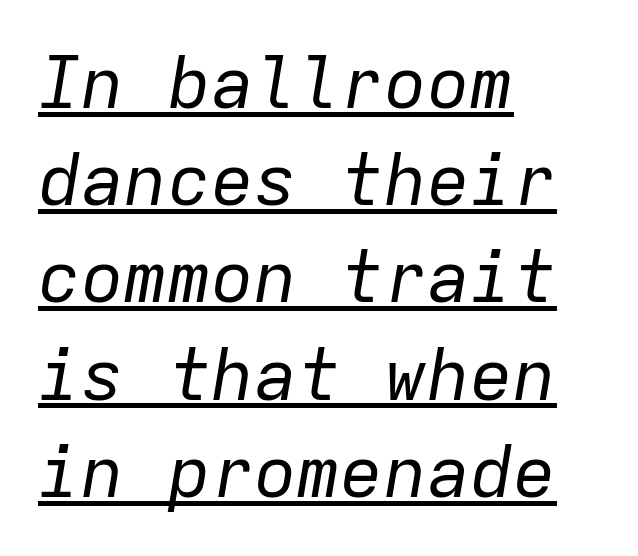
The image shows 72 px regular-weight type, italic (leaning right), monospaced; set left-aligned, normal line spacing (1.35x), normal letter spacing, underlined; low stroke contrast and a medium x-height.
